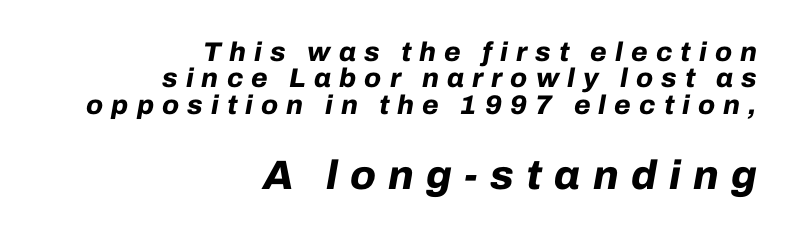
{"italic": "yes", "lean": "right", "slant_degrees": 10, "bold": "yes", "weight": "bold", "width": "normal", "stroke_contrast": "low", "x_height": "medium", "monospaced": "no", "underline": "no", "align": "right", "line_spacing": "tight", "line_spacing_ratio": 0.98, "letter_spacing": "wide", "letter_spacing_em": 0.3, "larger_block": "second", "size_ratio": 1.52, "glyph_px": 41}
